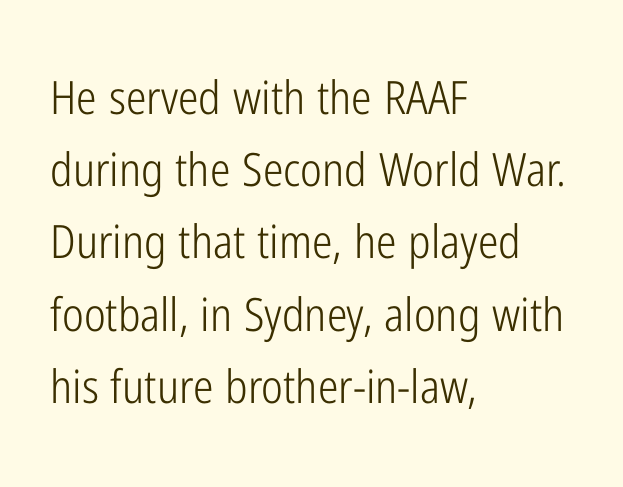
{"serif": "no", "italic": "no", "bold": "no", "weight": "light", "width": "condensed", "stroke_contrast": "low", "x_height": "medium", "monospaced": "no", "underline": "no", "align": "left", "line_spacing": "normal", "line_spacing_ratio": 1.57, "letter_spacing": "normal", "letter_spacing_em": 0.0, "glyph_px": 46}
